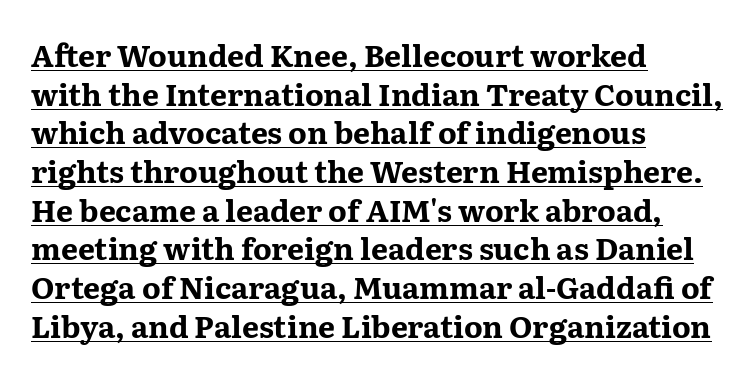
The image shows 30 px bold, wide serif type, upright; set left-aligned, normal line spacing (1.29x), normal letter spacing, underlined; medium stroke contrast and a medium x-height.
